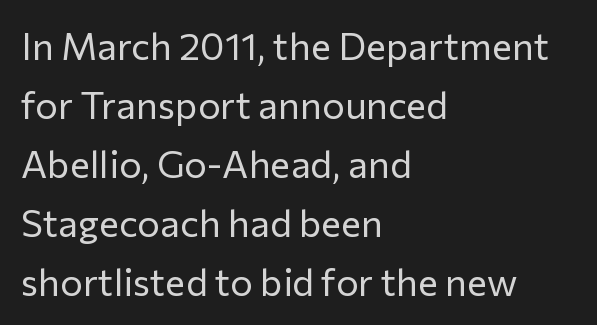
{"serif": "no", "italic": "no", "bold": "no", "weight": "regular", "width": "normal", "stroke_contrast": "low", "x_height": "medium", "monospaced": "no", "underline": "no", "align": "left", "line_spacing": "normal", "line_spacing_ratio": 1.55, "letter_spacing": "normal", "letter_spacing_em": 0.0, "glyph_px": 38}
